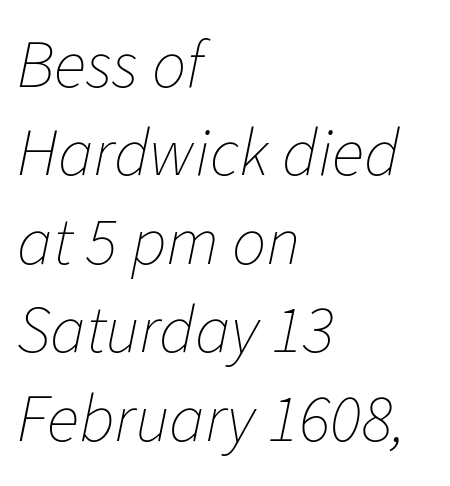
{"italic": "yes", "lean": "right", "slant_degrees": 11, "bold": "no", "weight": "thin", "width": "normal", "stroke_contrast": "low", "x_height": "medium", "monospaced": "no", "underline": "no", "align": "left", "line_spacing": "normal", "line_spacing_ratio": 1.3, "letter_spacing": "normal", "letter_spacing_em": 0.0, "glyph_px": 68}
